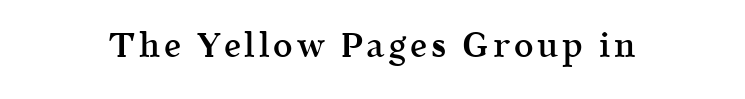
Q: Is the text bold? A: Semi-bold.
Q: Is the text italic (slanted)? A: No, it is upright.
Q: Is the typeface a serif or a sans-serif typeface? A: Serif.
Q: Is the text underlined? A: No.
Q: Width (condensed, normal, or wide)? A: Normal.
Q: x-height? A: Medium.
Q: Monospaced? A: No.
